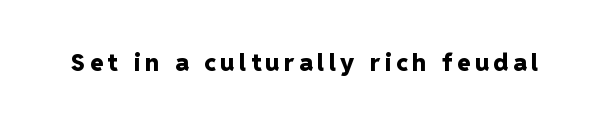
{"italic": "no", "bold": "yes", "underline": "no", "glyph_px": 24}
